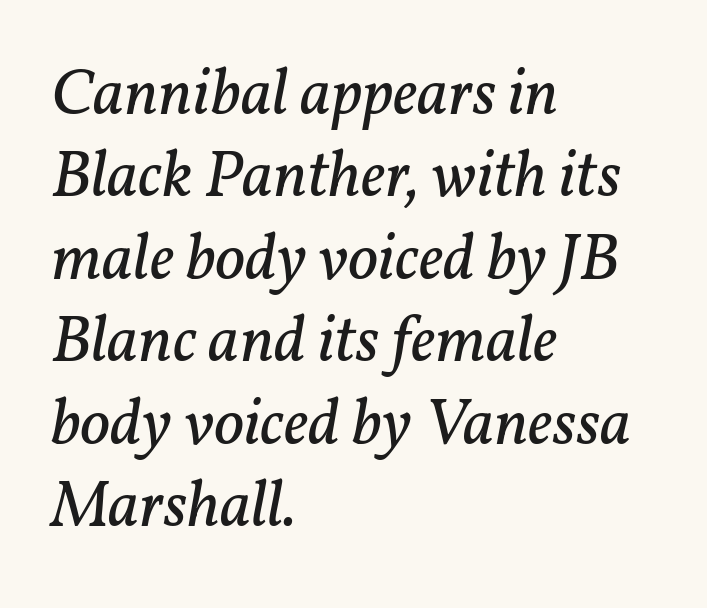
Lines of text with bare space underneath. The typography opts for an oblique posture over an upright one. The rendering anchors every line to the left-hand side. You could call the tracking neutral — neither tight nor loose. Stems here are at most as thick as an everyday book face. Leading: standard.
